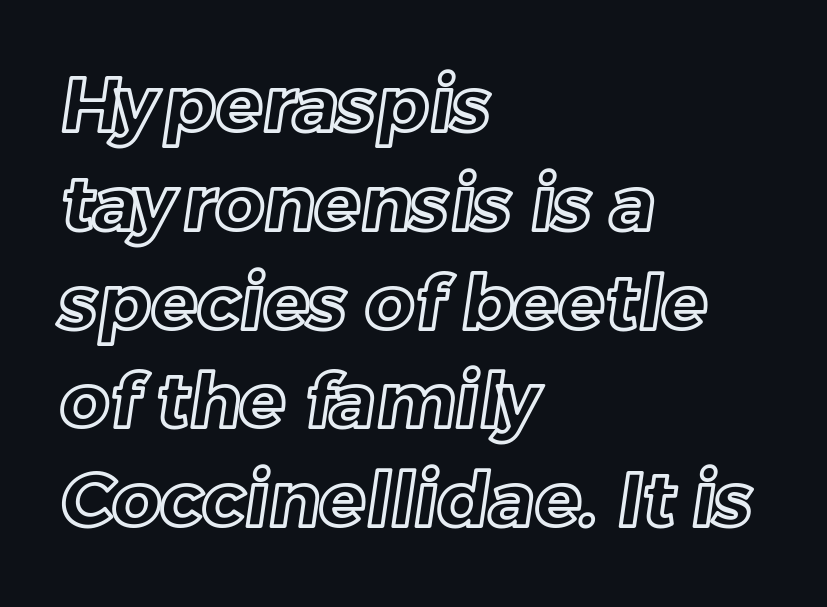
The image shows 76 px text type; set left-aligned, normal line spacing (1.3x), normal letter spacing, not underlined; a medium x-height.
